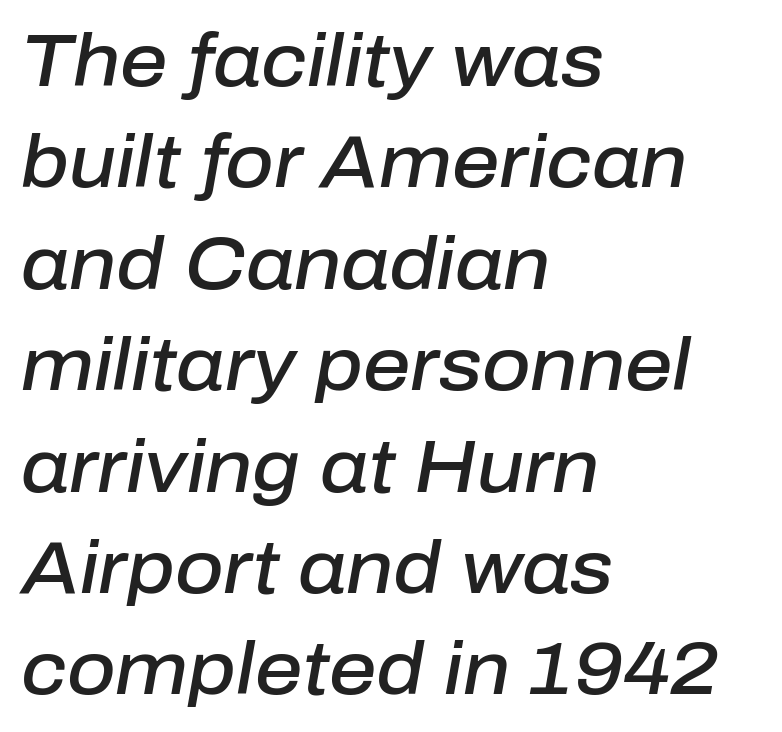
Q: Is the text bold? A: Semi-bold.
Q: Is the text italic (slanted)? A: Yes, it leans right by about 10 degrees.
Q: Is the text underlined? A: No.
Q: How is the paragraph aligned? A: Left-aligned.
Q: Is the spacing between letters normal or unusually wide? A: Normal.
Q: Is the spacing between lines tight, normal or loose? A: Normal.
Q: Width (condensed, normal, or wide)? A: Normal.
Q: Stroke contrast? A: Low.
Q: x-height? A: Medium.
Q: Monospaced? A: No.
